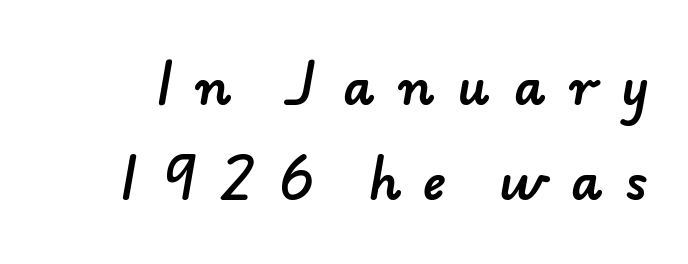
{"serif": "no", "width": "normal", "stroke_contrast": "low", "x_height": "small", "monospaced": "no", "underline": "no", "line_spacing": "loose", "line_spacing_ratio": 1.93, "letter_spacing": "wide", "letter_spacing_em": 0.46, "glyph_px": 49}
